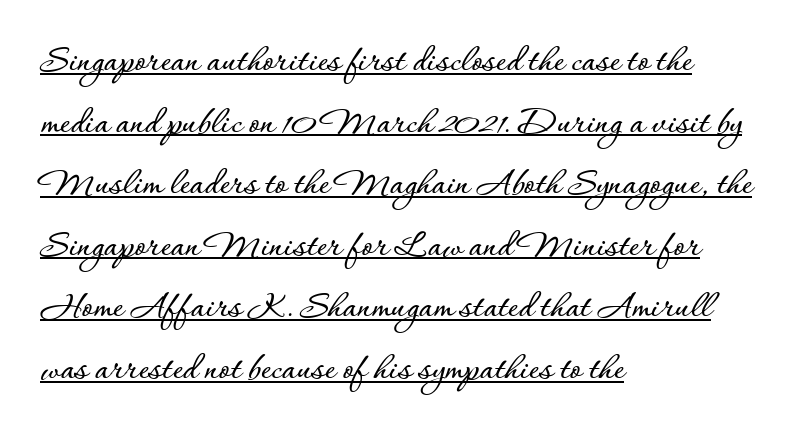
The string is rendered with underlining switched on. Notice how descenders clear the ascenders below comfortably — that's standard leading. Does extra space separate the letters? No, they use regular spacing. This sample has the flowing, uneven cadence of proportional lettering. The compositor pushed each line to the left boundary.
